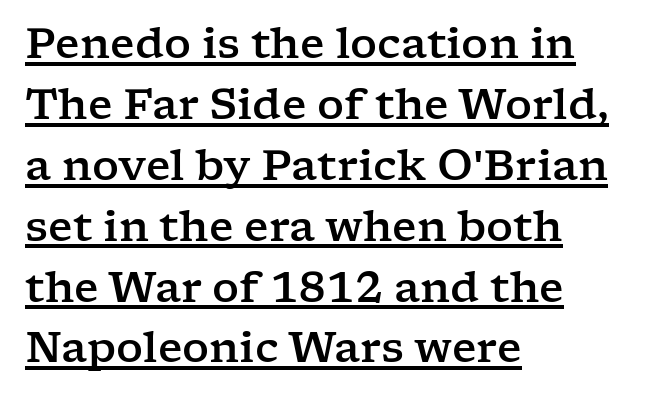
The image shows 42 px wide serif type, upright; set left-aligned, normal line spacing (1.45x), normal letter spacing, underlined; low stroke contrast and a medium x-height.
